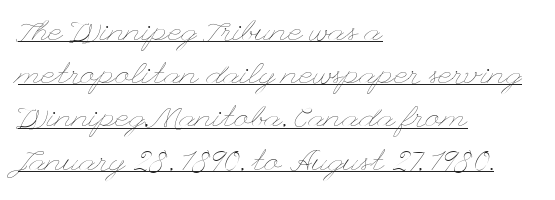
The image shows 30 px thin, wide type; set left-aligned, normal line spacing (1.44x), normal letter spacing, underlined; low stroke contrast and a small x-height.
